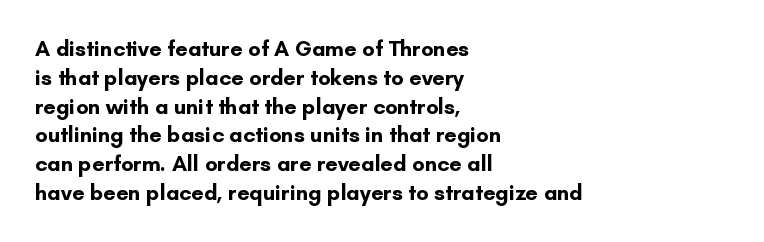
The rows are spaced the way most documents space them. Its strokes are broad and dark, the hallmark of bold type. Posture: upright roman. A bare baseline throughout the passage.
